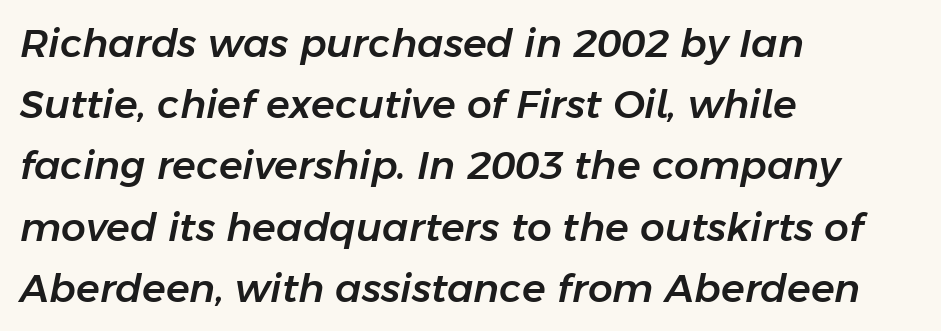
The image shows 39 px text type, italic (leaning right); set left-aligned, normal line spacing (1.57x), normal letter spacing, not underlined; low stroke contrast and a medium x-height.
